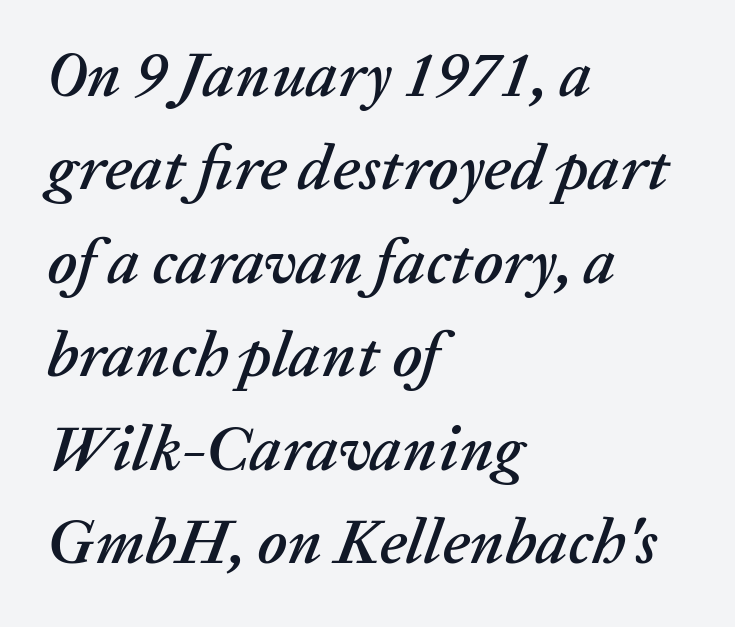
{"italic": "yes", "lean": "right", "slant_degrees": 20, "width": "normal", "stroke_contrast": "low", "x_height": "medium", "monospaced": "no", "underline": "no", "align": "left", "line_spacing": "normal", "line_spacing_ratio": 1.46, "letter_spacing": "normal", "letter_spacing_em": 0.0, "glyph_px": 64}
